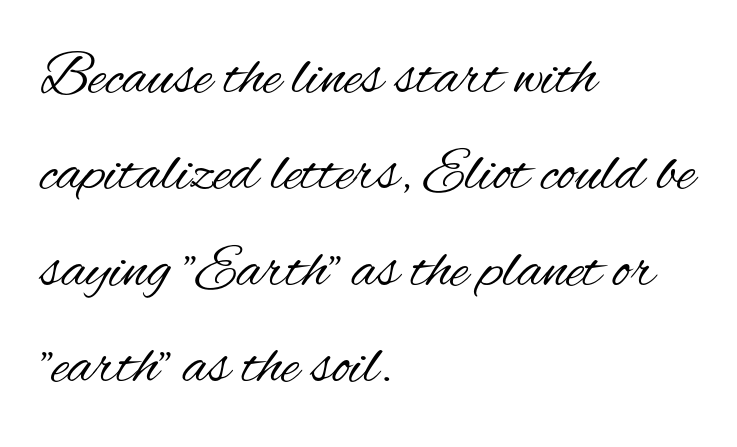
The image shows 61 px regular-weight, condensed sans-serif type; set left-aligned, normal line spacing (1.58x), normal letter spacing, not underlined; medium stroke contrast and a small x-height.
